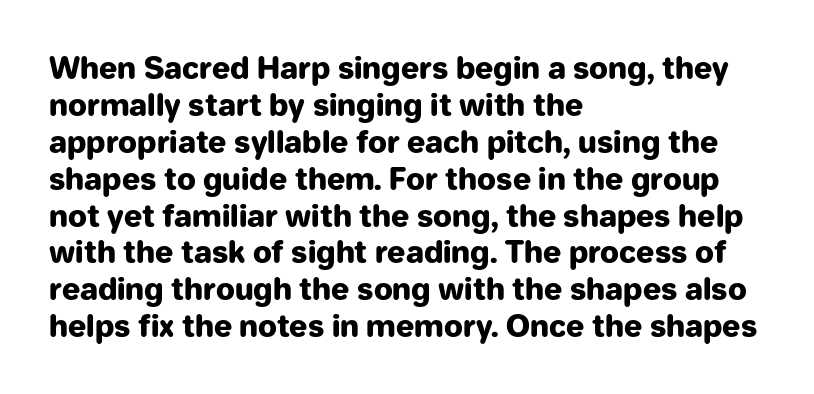
Ascenders rise straight up at ninety degrees. Character widths vary here, with narrow letters taking less room than wide ones. Beneath every word, the page is bare. How are the letters spaced? Ordinarily, with no added tracking. Notice how the passage keeps a crisp vertical edge on the left only. Serif or sans? Sans — the stroke terminals are bare.
